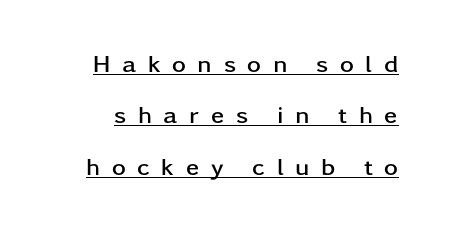
{"italic": "no", "bold": "yes", "underline": "yes", "line_spacing": "loose", "line_spacing_ratio": 2.14, "letter_spacing": "wide", "letter_spacing_em": 0.48, "glyph_px": 24}
